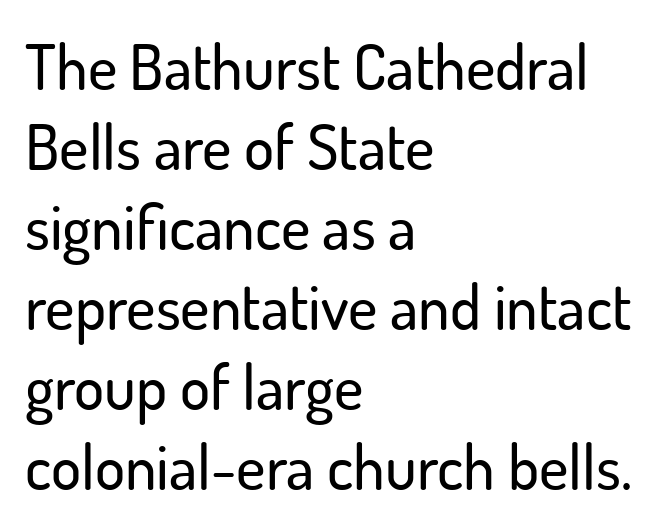
{"serif": "no", "italic": "no", "width": "normal", "stroke_contrast": "low", "x_height": "small", "monospaced": "no", "underline": "no", "align": "left", "line_spacing": "normal", "line_spacing_ratio": 1.27, "letter_spacing": "normal", "letter_spacing_em": 0.0, "glyph_px": 63}
